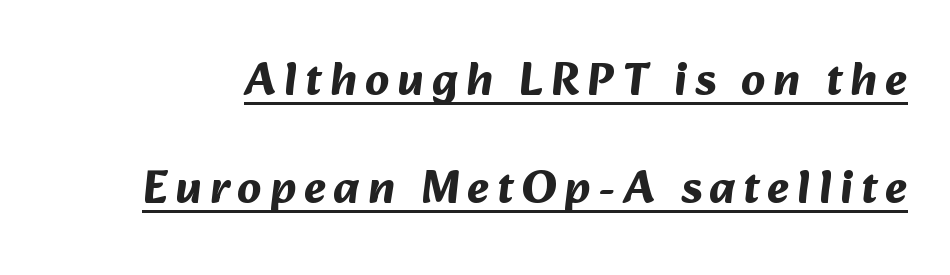
Notice how a bar underscores the lettering throughout. Regarding serifs, this sample does without them. Varying glyph widths throughout — classic text-font behaviour. This is heavy type, rendered in bold.
